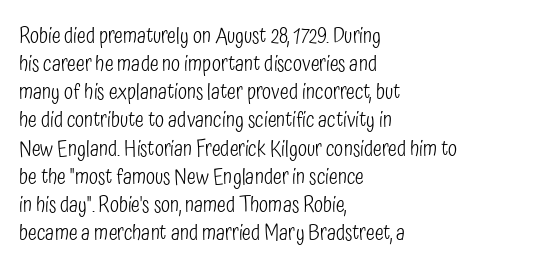
{"italic": "no", "bold": "no", "underline": "no", "align": "left", "line_spacing": "normal", "line_spacing_ratio": 1.34, "letter_spacing": "normal", "letter_spacing_em": 0.0, "glyph_px": 21}
